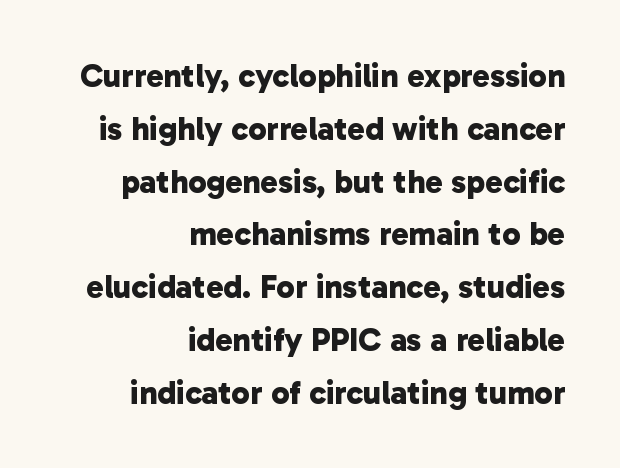
Q: Is the text bold? A: Yes.
Q: Is the typeface a serif or a sans-serif typeface? A: Sans-serif.
Q: Is the text underlined? A: No.
Q: How is the paragraph aligned? A: Right-aligned.
Q: Is the spacing between letters normal or unusually wide? A: Normal.
Q: Is the spacing between lines tight, normal or loose? A: Normal.
Q: Width (condensed, normal, or wide)? A: Normal.
Q: Stroke contrast? A: Low.
Q: x-height? A: Medium.
Q: Monospaced? A: No.
